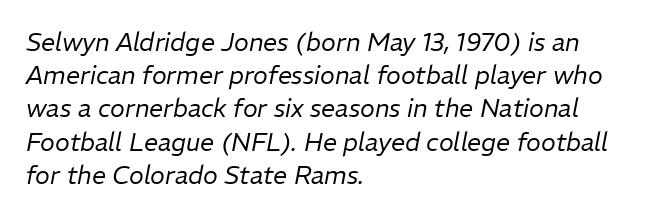
The image shows 25 px text type, italic (leaning right); set left-aligned, normal line spacing (1.33x), normal letter spacing, not underlined.
